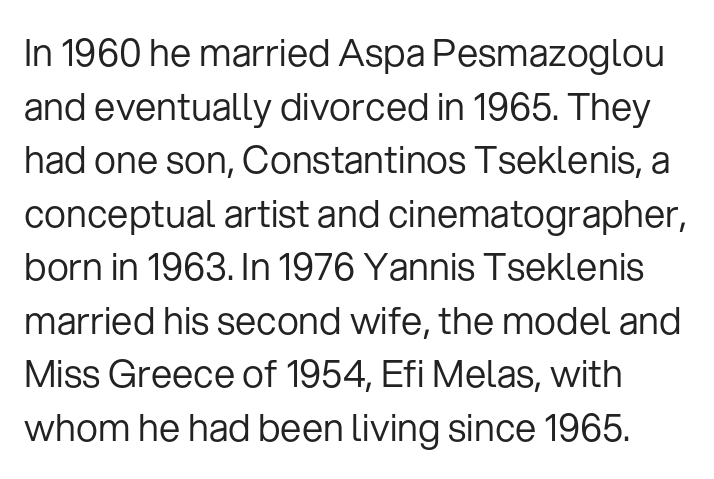
Q: Is the text bold? A: No.
Q: Is the text italic (slanted)? A: No, it is upright.
Q: Is the typeface a serif or a sans-serif typeface? A: Sans-serif.
Q: Is the text underlined? A: No.
Q: How is the paragraph aligned? A: Left-aligned.
Q: Is the spacing between letters normal or unusually wide? A: Normal.
Q: Is the spacing between lines tight, normal or loose? A: Normal.
Q: Width (condensed, normal, or wide)? A: Normal.
Q: Stroke contrast? A: Low.
Q: x-height? A: Medium.
Q: Monospaced? A: No.
